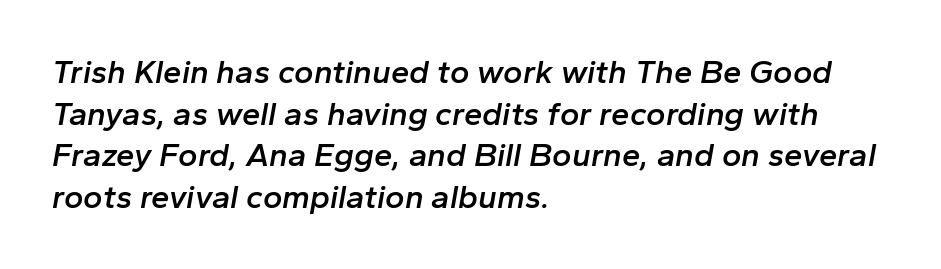
Q: Is the text bold? A: Semi-bold.
Q: Is the text italic (slanted)? A: Yes, it leans right by about 10 degrees.
Q: Is the text underlined? A: No.
Q: How is the paragraph aligned? A: Left-aligned.
Q: Is the spacing between letters normal or unusually wide? A: Normal.
Q: Is the spacing between lines tight, normal or loose? A: Normal.
Q: Width (condensed, normal, or wide)? A: Normal.
Q: Stroke contrast? A: Low.
Q: x-height? A: Medium.
Q: Monospaced? A: No.
